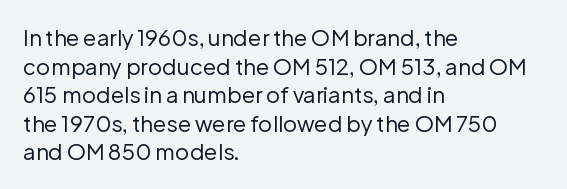
{"italic": "no", "bold": "no", "underline": "no", "align": "left", "line_spacing": "normal", "line_spacing_ratio": 1.3, "letter_spacing": "normal", "letter_spacing_em": 0.0, "glyph_px": 22}
